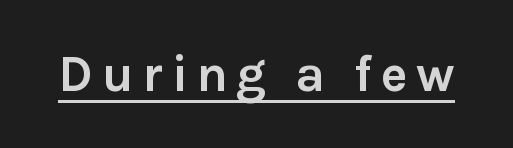
Q: Is the text bold? A: Yes.
Q: Is the text italic (slanted)? A: No, it is upright.
Q: Is the typeface a serif or a sans-serif typeface? A: Sans-serif.
Q: Is the text underlined? A: Yes.
Q: Width (condensed, normal, or wide)? A: Normal.
Q: Stroke contrast? A: Low.
Q: x-height? A: Medium.
Q: Monospaced? A: No.
